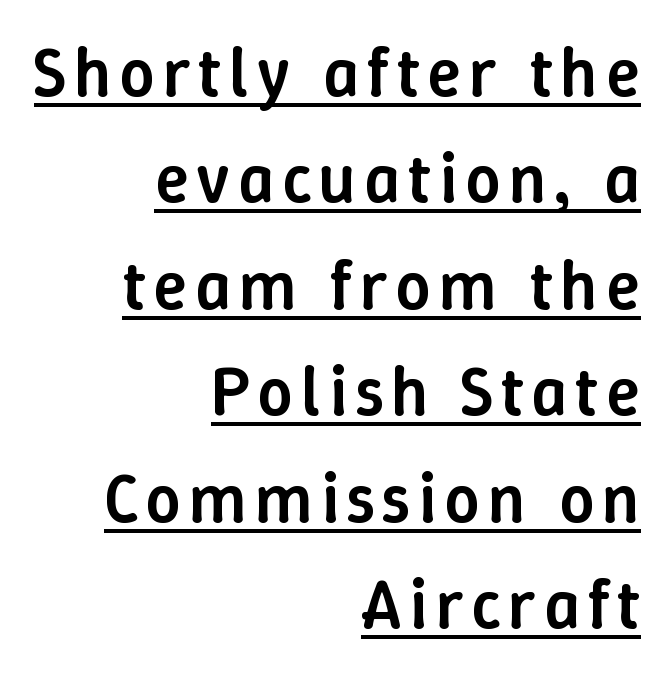
The image shows 70 px semibold type, upright; set right-aligned, normal line spacing (1.52x), underlined; low stroke contrast and a medium x-height.
